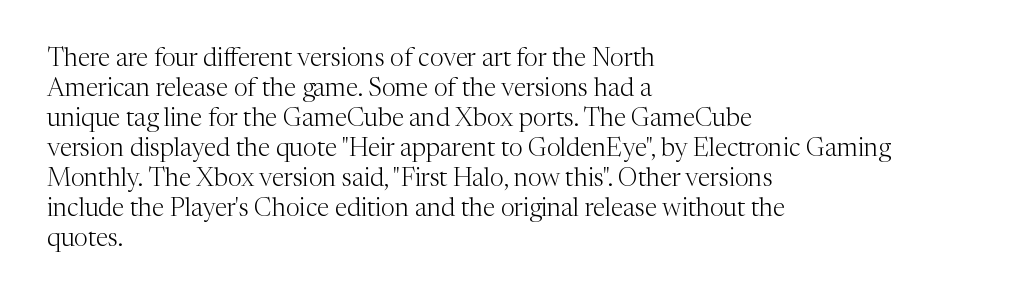
{"italic": "no", "bold": "no", "underline": "no", "align": "left", "line_spacing_ratio": 1.2, "letter_spacing": "normal", "letter_spacing_em": 0.0, "glyph_px": 25}
